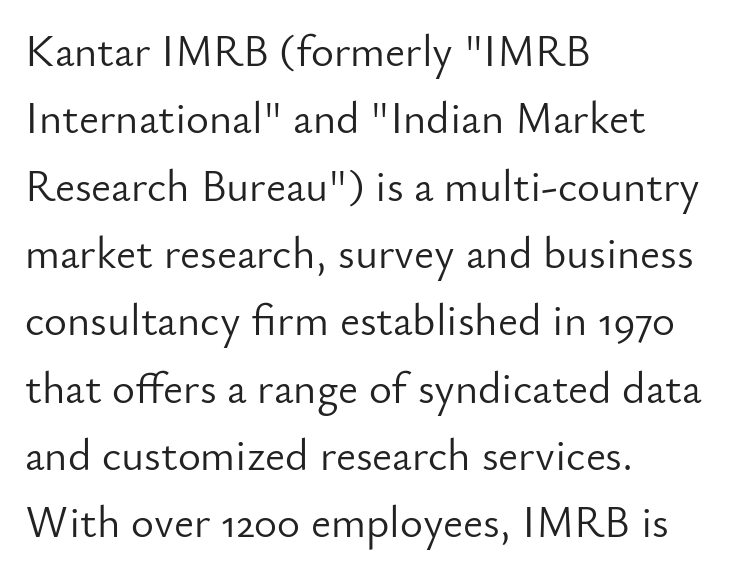
Q: Is the text bold? A: No.
Q: Is the text italic (slanted)? A: No, it is upright.
Q: Is the typeface a serif or a sans-serif typeface? A: Sans-serif.
Q: Is the text underlined? A: No.
Q: How is the paragraph aligned? A: Left-aligned.
Q: Is the spacing between letters normal or unusually wide? A: Normal.
Q: Is the spacing between lines tight, normal or loose? A: Normal.
Q: Width (condensed, normal, or wide)? A: Normal.
Q: Stroke contrast? A: Low.
Q: x-height? A: Small.
Q: Monospaced? A: No.
